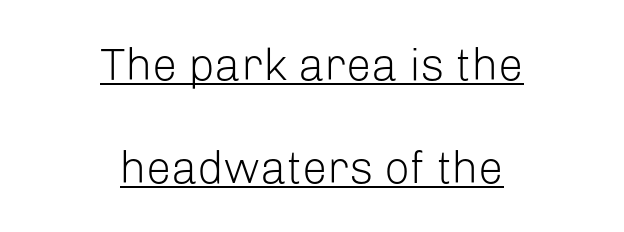
Q: Is the text bold? A: No.
Q: Is the text italic (slanted)? A: No, it is upright.
Q: Is the typeface a serif or a sans-serif typeface? A: Sans-serif.
Q: Is the text underlined? A: Yes.
Q: How is the paragraph aligned? A: Centered.
Q: Is the spacing between letters normal or unusually wide? A: Normal.
Q: Is the spacing between lines tight, normal or loose? A: Loose.
Q: Width (condensed, normal, or wide)? A: Normal.
Q: Stroke contrast? A: Low.
Q: x-height? A: Medium.
Q: Monospaced? A: No.
